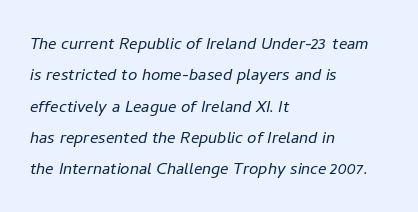
The image shows 21 px text type, italic (leaning right); set left-aligned, normal line spacing (1.49x), normal letter spacing, not underlined.
